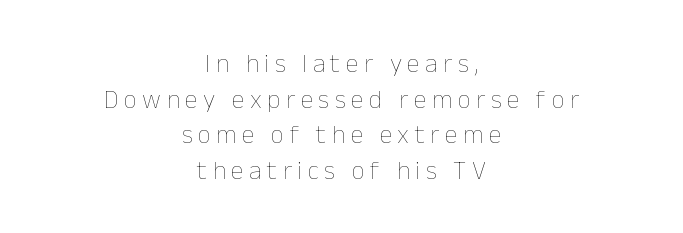
Q: Is the text bold? A: No.
Q: Is the text italic (slanted)? A: No, it is upright.
Q: Is the text underlined? A: No.
Q: How is the paragraph aligned? A: Centered.
Q: Is the spacing between letters normal or unusually wide? A: Unusually wide.
Q: Is the spacing between lines tight, normal or loose? A: Normal.
